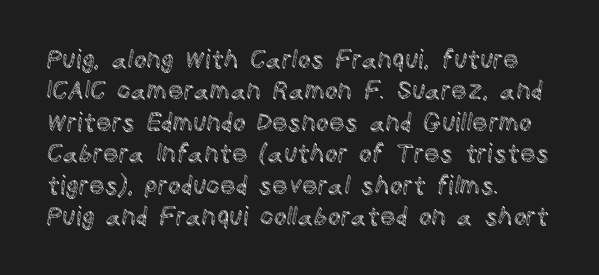
The image shows 25 px text type; set left-aligned, normal line spacing (1.26x), normal letter spacing, not underlined.
